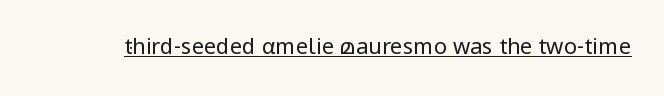
The image shows 22 px text type, upright; set normal letter spacing, underlined.
